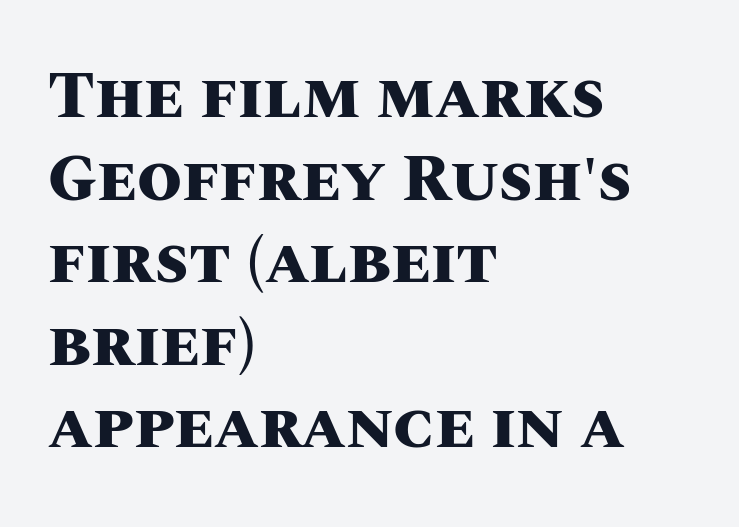
The image shows 65 px heavy type, upright; set left-aligned, normal line spacing (1.27x), normal letter spacing, not underlined; medium stroke contrast and a large x-height.
